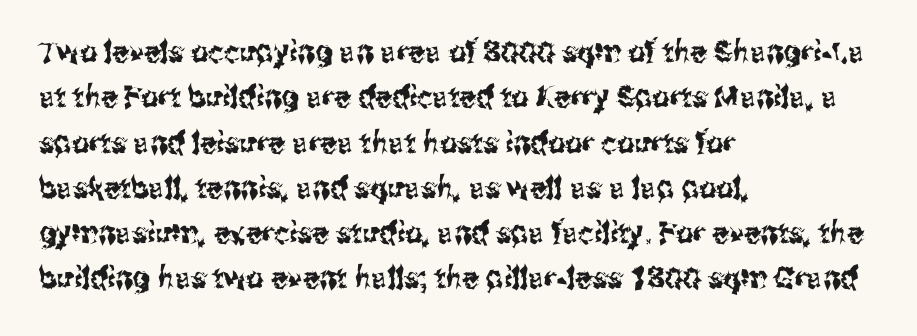
{"serif": "no", "italic": "no", "width": "condensed", "stroke_contrast": "medium", "x_height": "medium", "monospaced": "no", "underline": "no", "align": "left", "line_spacing": "normal", "line_spacing_ratio": 1.51, "letter_spacing": "normal", "letter_spacing_em": 0.0, "glyph_px": 30}
